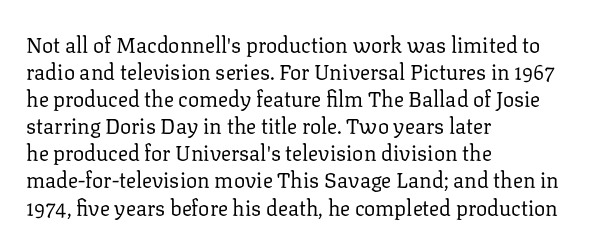
{"italic": "no", "bold": "no", "underline": "no", "align": "left", "line_spacing": "normal", "line_spacing_ratio": 1.29, "letter_spacing": "normal", "letter_spacing_em": 0.0, "glyph_px": 21}
